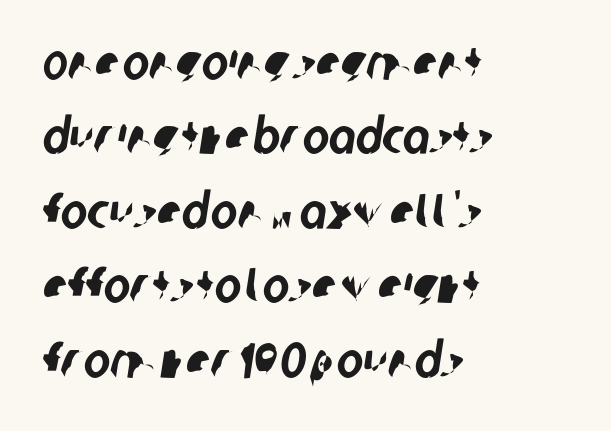
Q: Is the typeface a serif or a sans-serif typeface? A: Sans-serif.
Q: Is the text underlined? A: No.
Q: How is the paragraph aligned? A: Left-aligned.
Q: Is the spacing between letters normal or unusually wide? A: Normal.
Q: Is the spacing between lines tight, normal or loose? A: Normal.
Q: Width (condensed, normal, or wide)? A: Condensed.
Q: Stroke contrast? A: Low.
Q: x-height? A: Large.
Q: Monospaced? A: No.
